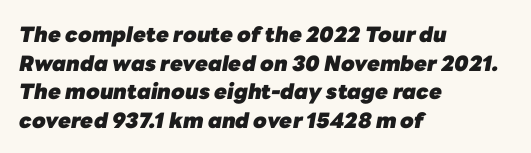
Beneath every word, the page is bare. The letters sit at their default tracking, neither squeezed nor spread. Characters are canted at an angle relative to the baseline's perpendicular. What weight is shown? A full bold with thick strokes.
